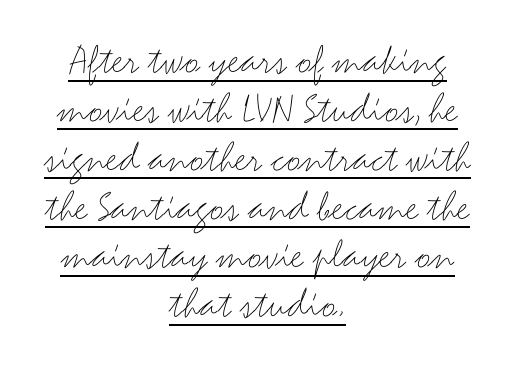
{"serif": "no", "bold": "no", "weight": "thin", "width": "wide", "stroke_contrast": "medium", "x_height": "small", "monospaced": "no", "underline": "yes", "align": "center", "line_spacing": "tight", "line_spacing_ratio": 1.11, "letter_spacing": "normal", "letter_spacing_em": 0.0, "glyph_px": 44}
